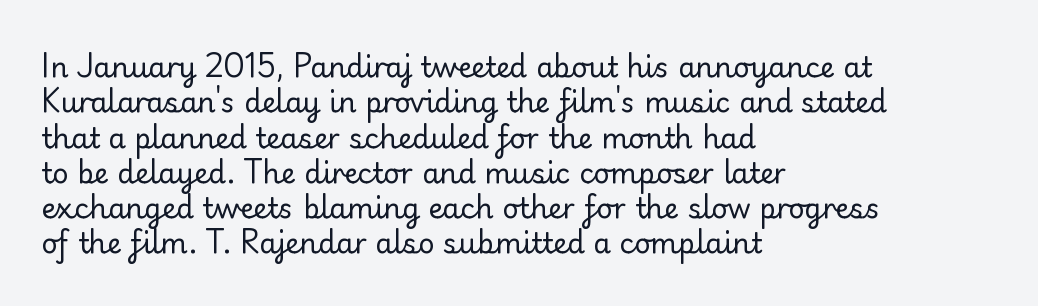
The weight would be labelled regular, book, light, or lighter still. Is this a fixed-width face? No — the glyphs have proportional, varying widths. Posture: upright roman. Spacing between characters is what you'd get straight out of the box.
